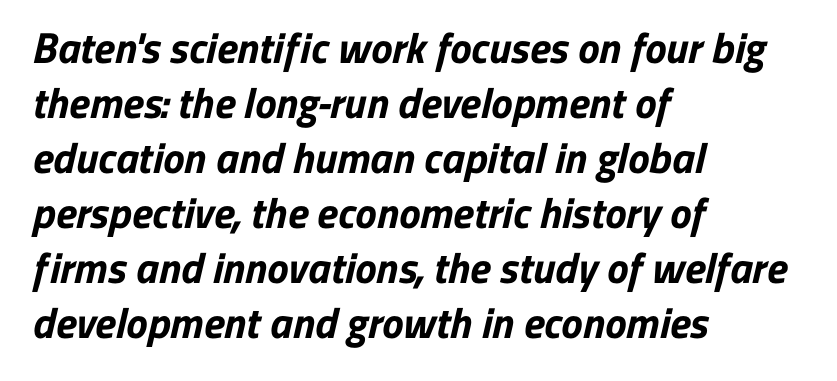
Q: Is the text bold? A: Yes.
Q: Is the typeface a serif or a sans-serif typeface? A: Sans-serif.
Q: Is the text underlined? A: No.
Q: How is the paragraph aligned? A: Left-aligned.
Q: Is the spacing between letters normal or unusually wide? A: Normal.
Q: Is the spacing between lines tight, normal or loose? A: Normal.
Q: Width (condensed, normal, or wide)? A: Normal.
Q: Stroke contrast? A: Low.
Q: x-height? A: Medium.
Q: Monospaced? A: No.
